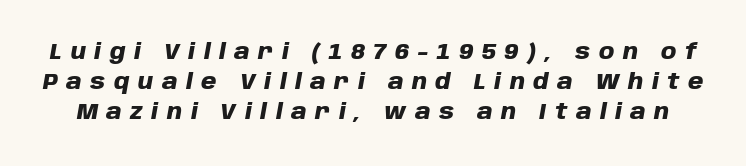
The glyphs are unaccompanied by any horizontal stroke below them. When letters slant like this, we call the style italic. Substantial extra tracking has been applied to these lines. If you measured baseline to baseline, you'd find a middling distance. The strokes are fattened all the way to bold.
